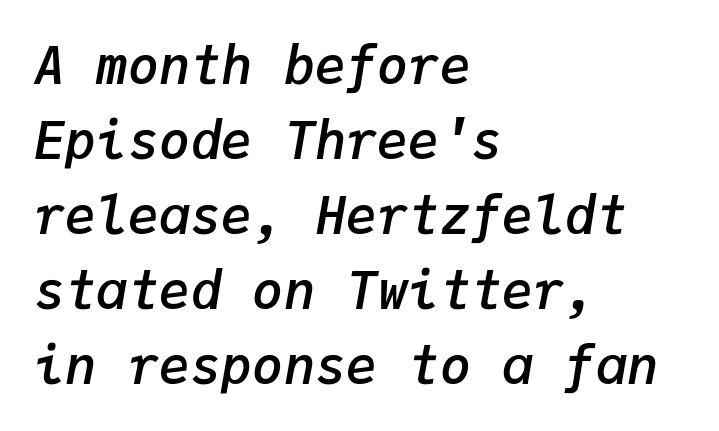
{"italic": "yes", "lean": "right", "slant_degrees": 9, "bold": "semi", "weight": "semibold", "width": "normal", "stroke_contrast": "low", "x_height": "medium", "monospaced": "yes", "underline": "no", "align": "left", "line_spacing": "normal", "line_spacing_ratio": 1.44, "letter_spacing": "normal", "letter_spacing_em": 0.0, "glyph_px": 52}
